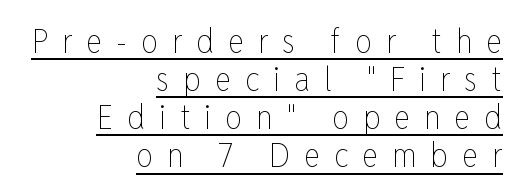
Q: Is the text bold? A: No.
Q: Is the text italic (slanted)? A: No, it is upright.
Q: Is the text underlined? A: Yes.
Q: How is the paragraph aligned? A: Right-aligned.
Q: Is the spacing between letters normal or unusually wide? A: Unusually wide.
Q: Is the spacing between lines tight, normal or loose? A: Tight.
Q: Width (condensed, normal, or wide)? A: Condensed.
Q: Stroke contrast? A: Low.
Q: x-height? A: Medium.
Q: Monospaced? A: No.
